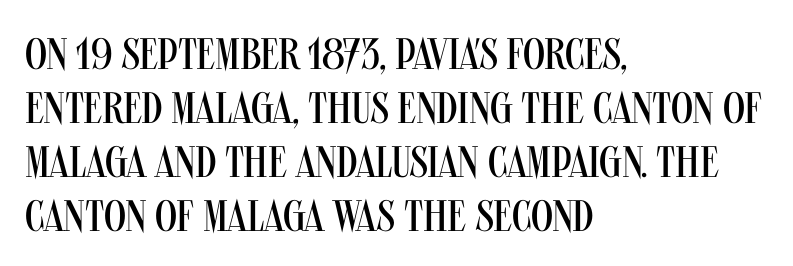
In CSS terms this would be text-align: left. Characters remain perfectly vertical along every line. This sample has the flowing, uneven cadence of proportional lettering. The face used here is rendered with its standard letterfit.
